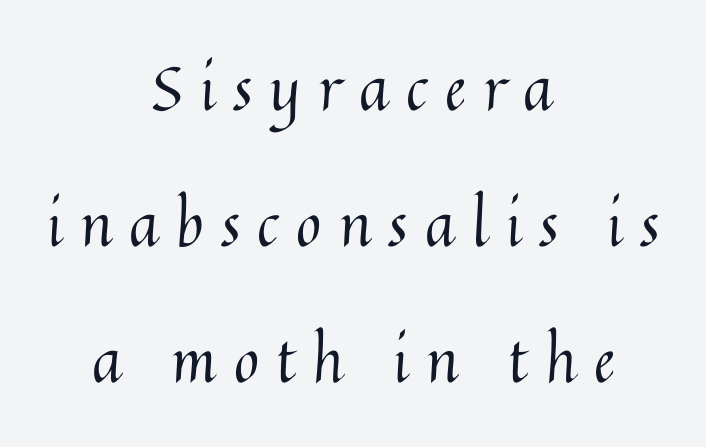
Only glyphs here, with clear space below each row. The passage shown is typed in a proportional face where columns would drift. Unbolded letterforms with no extra heft. Both edges are ragged and mirror each other, which tells us the setting is centered.
